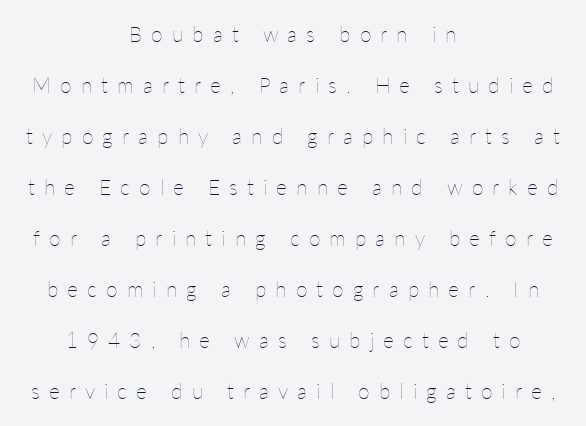
Leading is clearly above the norm, producing a sparse column. Caption: face not bold, strokes unweighted. Italic: no, the glyphs are upright roman. The area under the type is left untouched. Letter spacing: wide.
